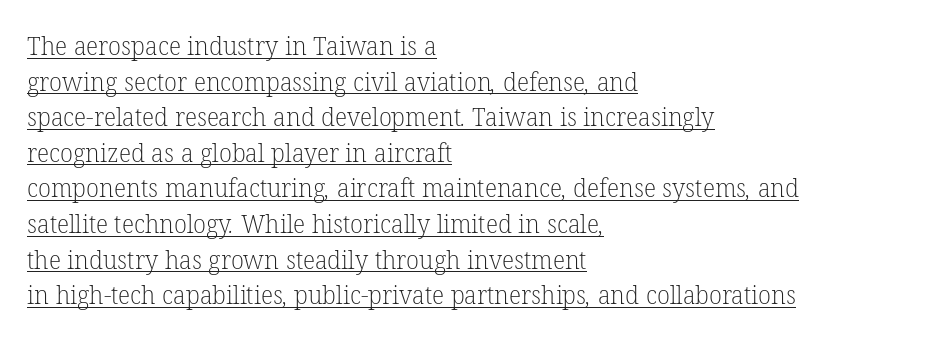
Q: Is the text bold? A: No.
Q: Is the text underlined? A: Yes.
Q: How is the paragraph aligned? A: Left-aligned.
Q: Is the spacing between letters normal or unusually wide? A: Normal.
Q: Is the spacing between lines tight, normal or loose? A: Normal.
